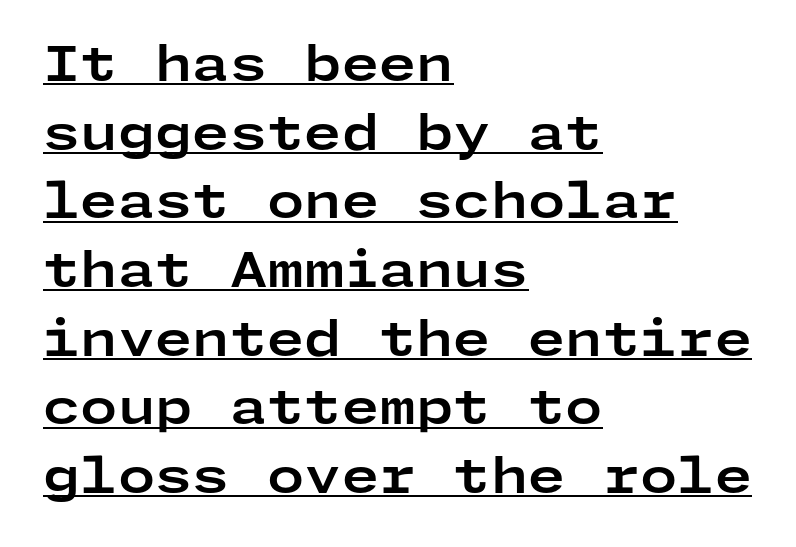
Nope, no serifs anywhere on these letters. In terms of posture, this sample is upright. The gaps between neighbouring characters are ordinary and unremarkable. The rendering uses a moderate line-height, typical for paragraphs. What weight is shown? A full bold with thick strokes.
